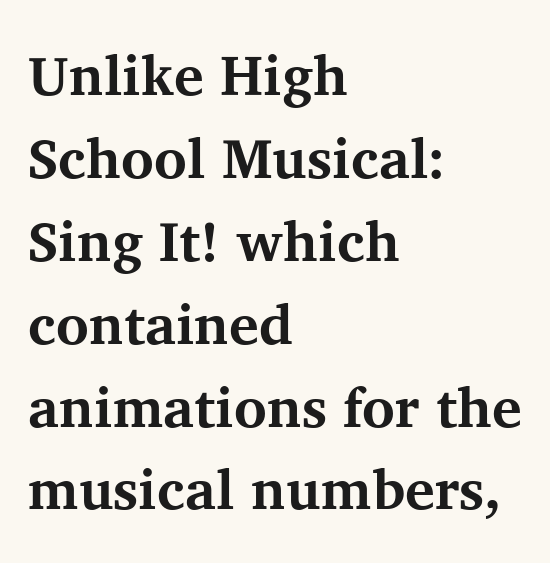
The image shows 56 px bold serif type, upright; set left-aligned, normal line spacing (1.48x), normal letter spacing, not underlined; medium stroke contrast and a medium x-height.
